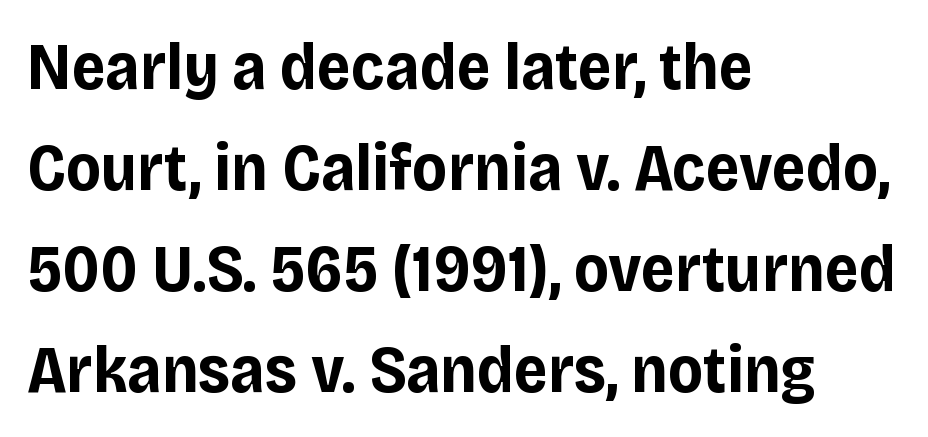
The image shows 66 px bold sans-serif type, upright; set left-aligned, normal line spacing (1.53x), normal letter spacing, not underlined; low stroke contrast and a large x-height.
